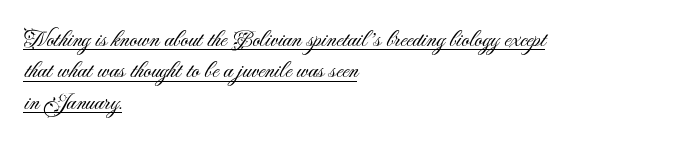
The image shows 24 px text type; set left-aligned, normal line spacing (1.31x), normal letter spacing, underlined.
